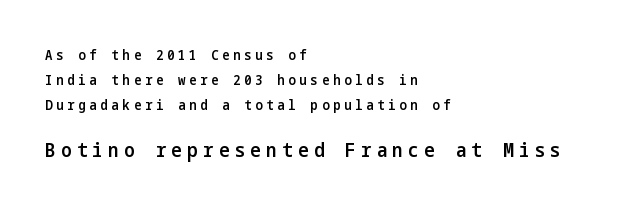
The rag falls on the right side of this text block. The emphasis by scale lands on block number two, below. A roman cut, with each character standing at attention. How heavy is the stroke? Medium-heavy — a semibold, shy of bold. Lines of text with bare space underneath.
